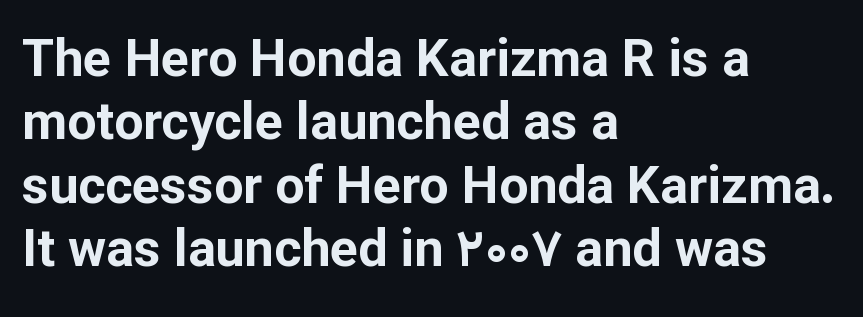
The image shows 52 px bold sans-serif type, upright; set left-aligned, line spacing 1.22x, normal letter spacing, not underlined; low stroke contrast and a medium x-height.
